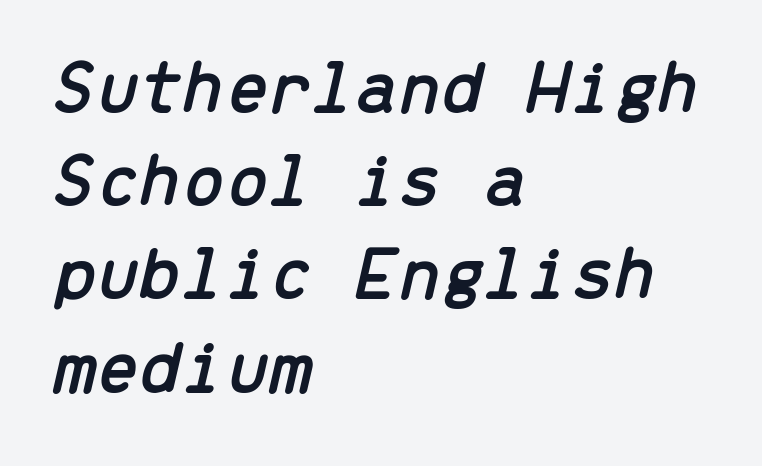
{"italic": "yes", "lean": "right", "slant_degrees": 13, "width": "normal", "stroke_contrast": "low", "x_height": "medium", "monospaced": "yes", "underline": "no", "align": "left", "line_spacing_ratio": 1.21, "letter_spacing": "normal", "letter_spacing_em": 0.0, "glyph_px": 77}
